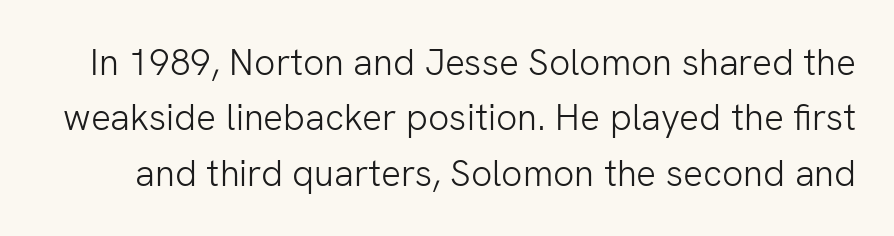
{"serif": "no", "italic": "no", "bold": "no", "weight": "light", "width": "normal", "stroke_contrast": "low", "x_height": "medium", "monospaced": "no", "underline": "no", "line_spacing": "normal", "line_spacing_ratio": 1.5, "letter_spacing": "normal", "letter_spacing_em": 0.0, "glyph_px": 37}
